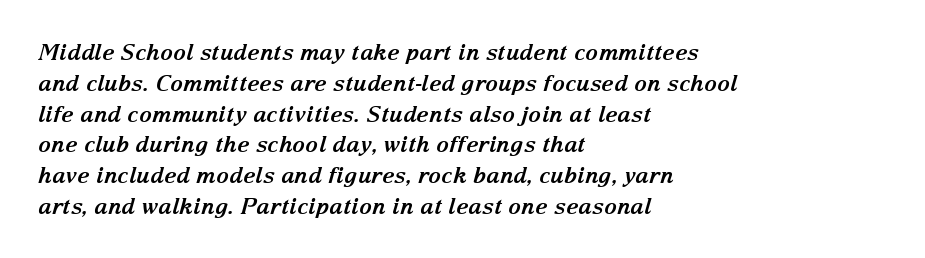
{"italic": "yes", "lean": "right", "slant_degrees": 15, "bold": "yes", "underline": "no", "align": "left", "line_spacing": "normal", "line_spacing_ratio": 1.4, "letter_spacing": "normal", "letter_spacing_em": 0.0, "glyph_px": 22}
